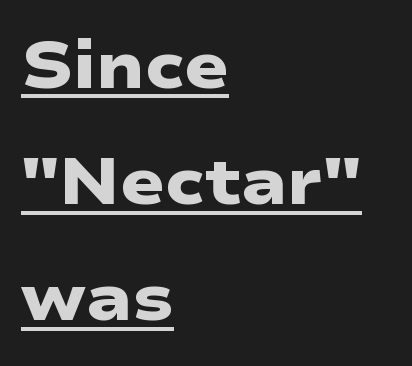
Q: Is the text bold? A: Yes.
Q: Is the typeface a serif or a sans-serif typeface? A: Sans-serif.
Q: Is the text underlined? A: Yes.
Q: How is the paragraph aligned? A: Left-aligned.
Q: Is the spacing between letters normal or unusually wide? A: Normal.
Q: Width (condensed, normal, or wide)? A: Wide.
Q: Stroke contrast? A: Low.
Q: x-height? A: Medium.
Q: Monospaced? A: No.
